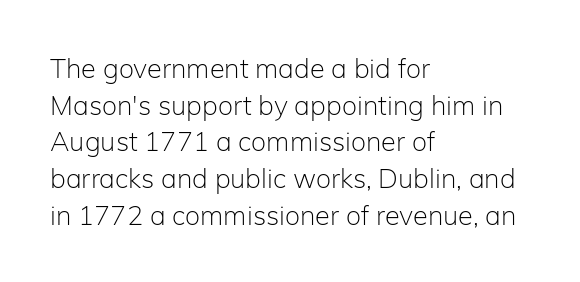
Reading down the block, your eye returns to a fixed left position each line. Do the letters lean? They stand straight. The strip under each line holds only bare page. Bold? No — there's no thickening of the strokes. Line spacing here is normal. Glyph-to-glyph distance matches everyday printed text.
